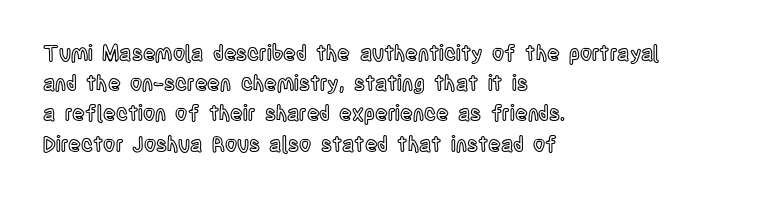
The image shows 21 px text type, upright; set left-aligned, normal line spacing (1.44x), normal letter spacing, not underlined.
